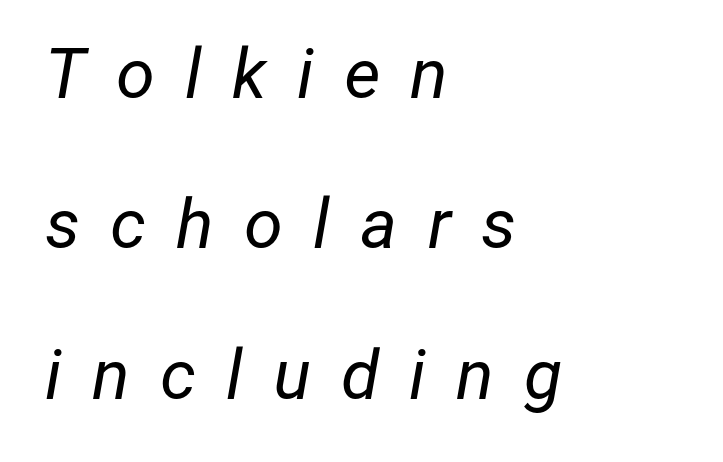
Q: Is the text bold? A: No.
Q: Is the text italic (slanted)? A: Yes, it leans right by about 12 degrees.
Q: Is the text underlined? A: No.
Q: How is the paragraph aligned? A: Left-aligned.
Q: Is the spacing between letters normal or unusually wide? A: Unusually wide.
Q: Is the spacing between lines tight, normal or loose? A: Loose.
Q: Width (condensed, normal, or wide)? A: Normal.
Q: Stroke contrast? A: Low.
Q: x-height? A: Medium.
Q: Monospaced? A: No.
